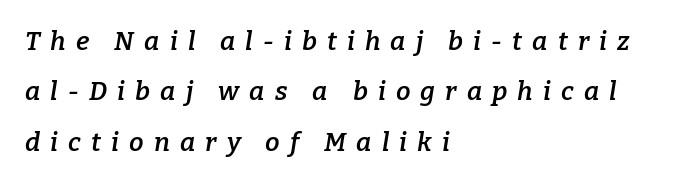
What's the leading like? Stretched, with rows far apart. Descender tails drop into unmarked territory. The letters are semibold — heavier than regular but short of a full bold. What stands out about the letter spacing? Its width — letters are far apart. Where is the straight margin? On the left. Italic: yes, the glyphs are oblique.
